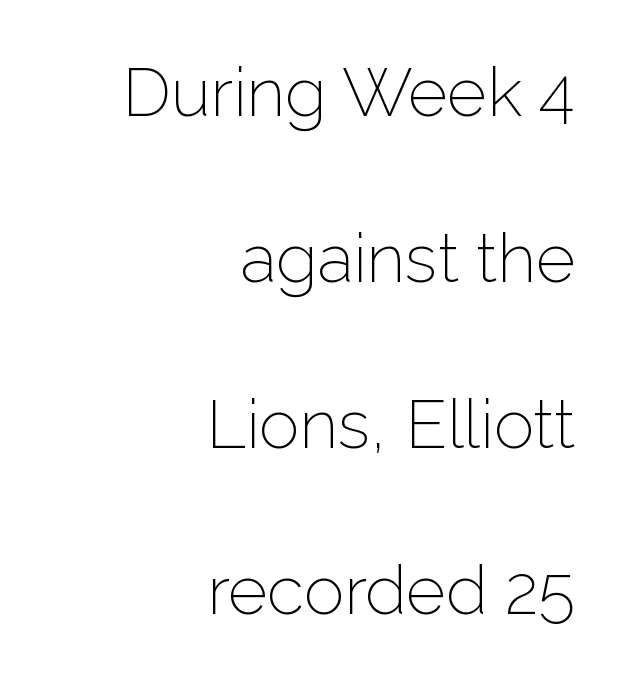
The image shows 68 px light sans-serif type, upright; set right-aligned, loose line spacing (2.44x), normal letter spacing, not underlined; low stroke contrast and a medium x-height.
